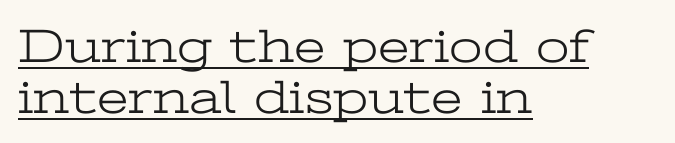
Q: Is the text bold? A: No.
Q: Is the text italic (slanted)? A: No, it is upright.
Q: Is the typeface a serif or a sans-serif typeface? A: Serif.
Q: Is the text underlined? A: Yes.
Q: How is the paragraph aligned? A: Left-aligned.
Q: Is the spacing between letters normal or unusually wide? A: Normal.
Q: Is the spacing between lines tight, normal or loose? A: Tight.
Q: Width (condensed, normal, or wide)? A: Wide.
Q: Stroke contrast? A: Low.
Q: x-height? A: Medium.
Q: Monospaced? A: No.
